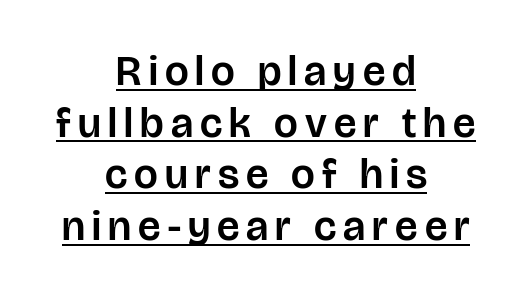
Q: Is the text italic (slanted)? A: No, it is upright.
Q: Is the typeface a serif or a sans-serif typeface? A: Sans-serif.
Q: Is the text underlined? A: Yes.
Q: How is the paragraph aligned? A: Centered.
Q: Width (condensed, normal, or wide)? A: Normal.
Q: Stroke contrast? A: Low.
Q: x-height? A: Large.
Q: Monospaced? A: No.
